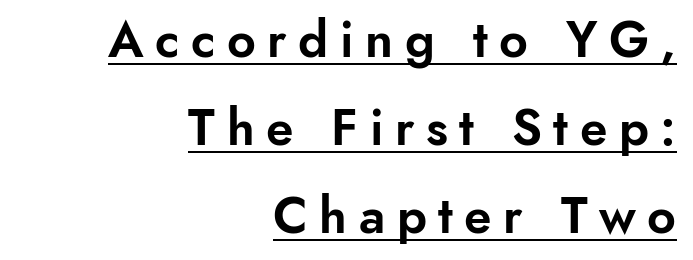
What decoration does the sample have? An underline. Looks like regular typesetting: each glyph gets only the width it needs. Rendered with straight, roman letterforms. These lines are composed in type without serifs. Students, note that the glyphs here are deliberately spaced far apart. The lines are quadded right.
